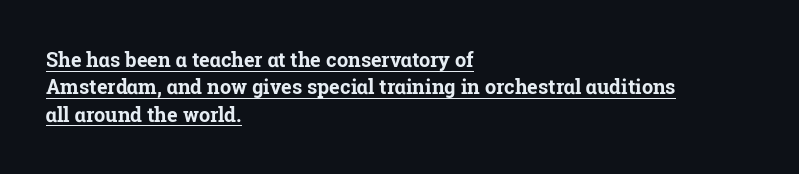
The image shows 20 px bold type, upright; set left-aligned, normal line spacing (1.37x), normal letter spacing, underlined.
